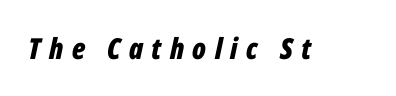
Q: Is the text bold? A: Yes.
Q: Is the text italic (slanted)? A: Yes, it leans right by about 12 degrees.
Q: Is the text underlined? A: No.
Q: Is the spacing between letters normal or unusually wide? A: Unusually wide.
Q: Width (condensed, normal, or wide)? A: Condensed.
Q: Stroke contrast? A: Low.
Q: x-height? A: Medium.
Q: Monospaced? A: No.
